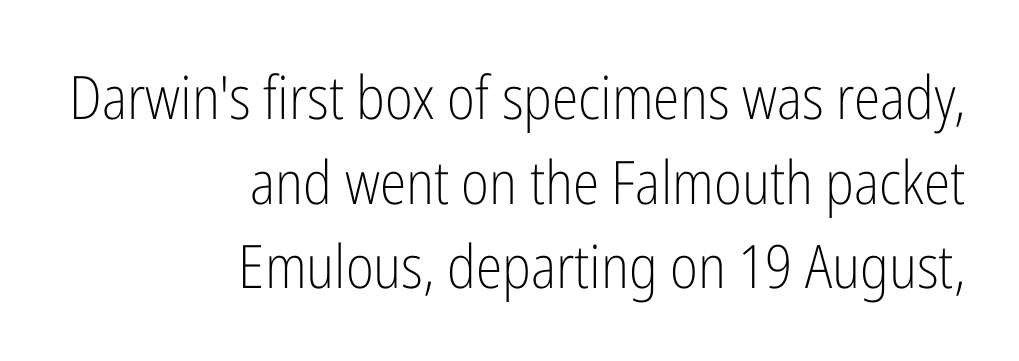
{"serif": "no", "italic": "no", "bold": "no", "weight": "light", "width": "condensed", "stroke_contrast": "low", "x_height": "medium", "monospaced": "no", "underline": "no", "align": "right", "line_spacing": "normal", "line_spacing_ratio": 1.41, "letter_spacing": "normal", "letter_spacing_em": 0.0, "glyph_px": 60}
